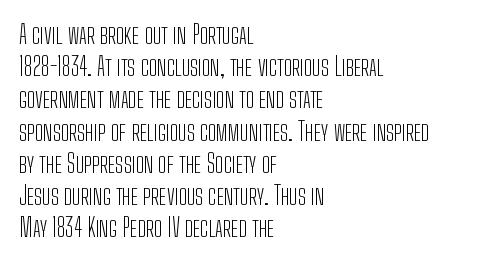
These lines keep a tight, regular rhythm from letter to letter. This sample is left-justified, so line endings fall wherever the words run out. The space between consecutive lines is moderate. Do the letters lean? They stand straight. The passage shown is not underscored anywhere. Stems and bowls with no extra thickness — not bold.
